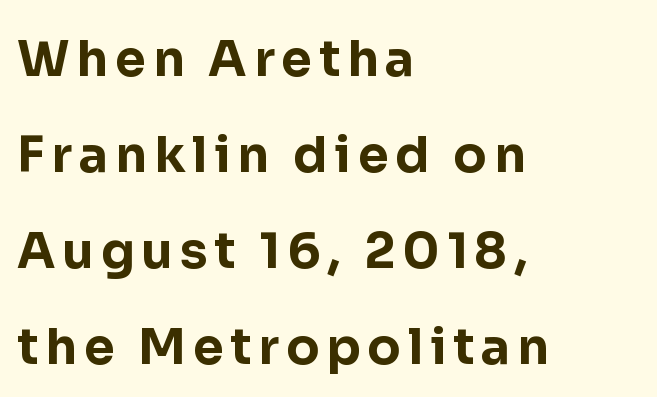
The image shows 49 px bold sans-serif type, upright; set left-aligned, loose line spacing (1.96x), not underlined; low stroke contrast and a medium x-height.
